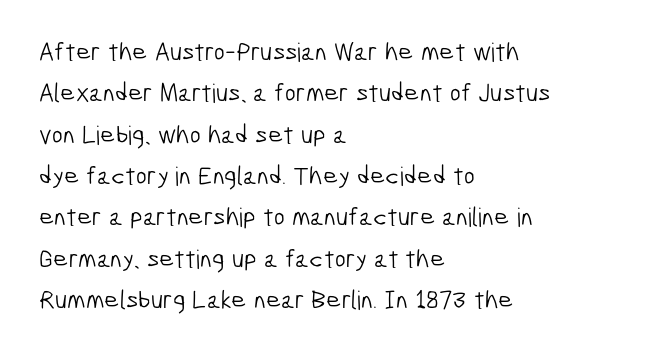
{"bold": "no", "underline": "no", "align": "left", "line_spacing": "normal", "line_spacing_ratio": 1.59, "letter_spacing": "normal", "letter_spacing_em": 0.0, "glyph_px": 26}
